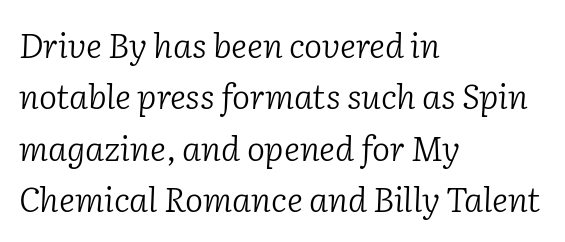
The image shows 34 px light serif type, italic (leaning right); set left-aligned, normal line spacing (1.51x), normal letter spacing, not underlined; low stroke contrast and a medium x-height.
